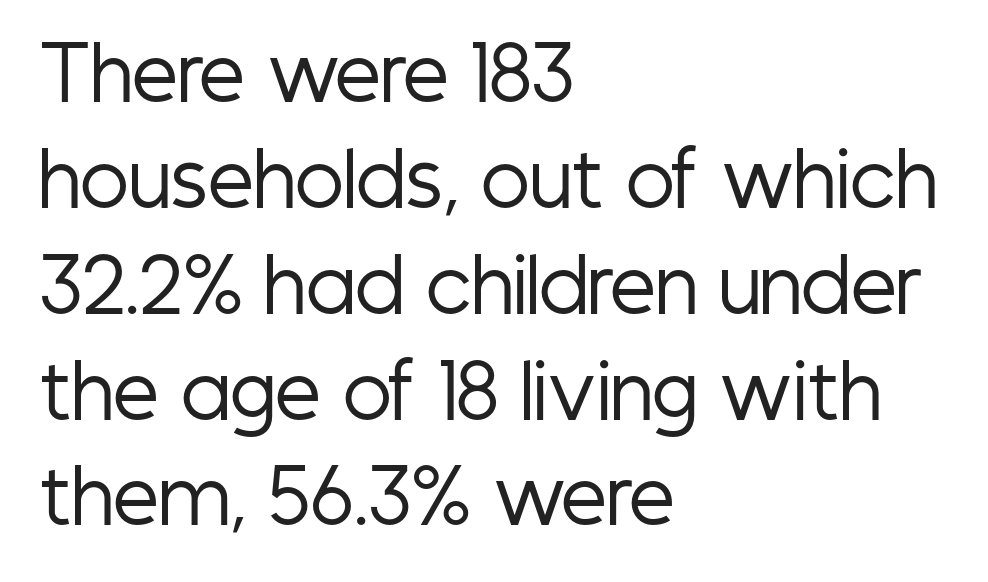
{"serif": "no", "italic": "no", "bold": "no", "weight": "regular", "width": "condensed", "stroke_contrast": "low", "x_height": "medium", "monospaced": "no", "underline": "no", "align": "left", "line_spacing": "normal", "line_spacing_ratio": 1.45, "letter_spacing": "normal", "letter_spacing_em": 0.0, "glyph_px": 73}
